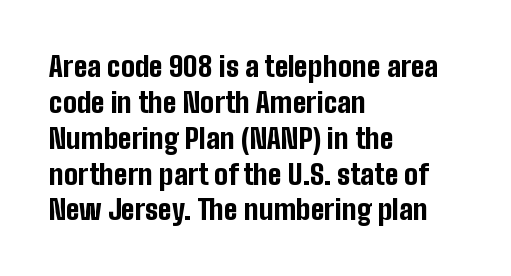
The image shows 28 px bold, condensed sans-serif type, upright; set left-aligned, normal line spacing (1.28x), normal letter spacing, not underlined; low stroke contrast and a medium x-height.
